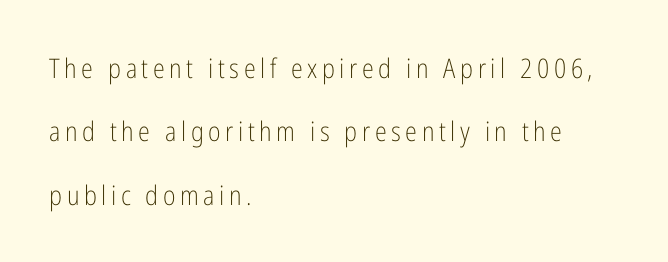
{"italic": "no", "bold": "no", "underline": "no", "align": "left", "line_spacing": "loose", "line_spacing_ratio": 2.35, "glyph_px": 27}
